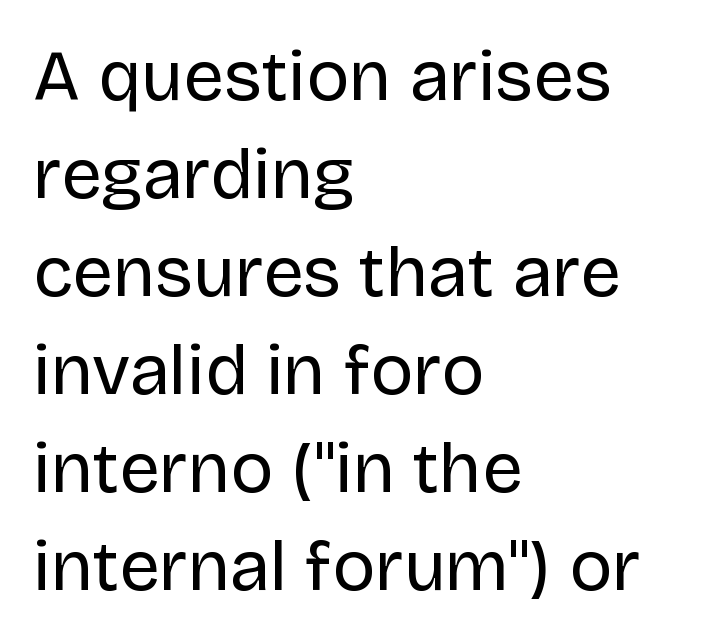
Q: Is the text bold? A: No.
Q: Is the text italic (slanted)? A: No, it is upright.
Q: Is the typeface a serif or a sans-serif typeface? A: Sans-serif.
Q: Is the text underlined? A: No.
Q: How is the paragraph aligned? A: Left-aligned.
Q: Is the spacing between letters normal or unusually wide? A: Normal.
Q: Is the spacing between lines tight, normal or loose? A: Normal.
Q: Width (condensed, normal, or wide)? A: Normal.
Q: Stroke contrast? A: Low.
Q: x-height? A: Large.
Q: Monospaced? A: No.
